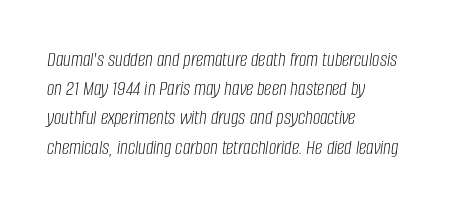
Q: Is the text bold? A: No.
Q: Is the text italic (slanted)? A: Yes, it leans right by about 8 degrees.
Q: Is the text underlined? A: No.
Q: How is the paragraph aligned? A: Left-aligned.
Q: Is the spacing between letters normal or unusually wide? A: Normal.
Q: Is the spacing between lines tight, normal or loose? A: Normal.
